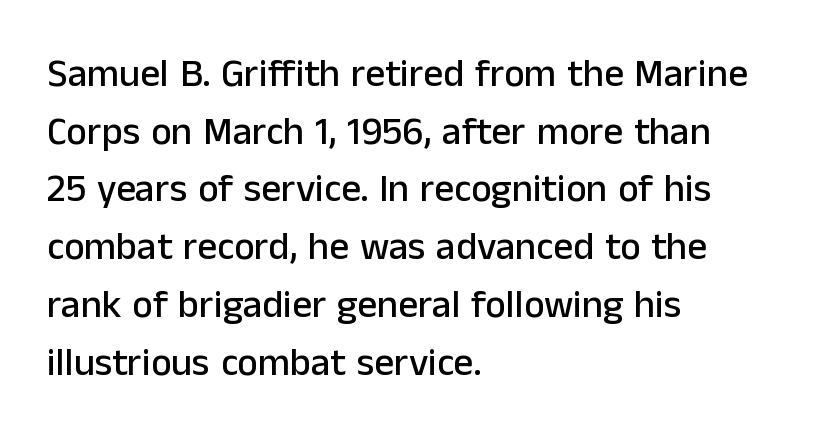
Glyph-to-glyph distance matches everyday printed text. Upright lettering throughout. Vertically, the passage feels balanced, rows spaced as you'd expect. Quick note: underline off. These lines are rendered in a variable-pitch font.
